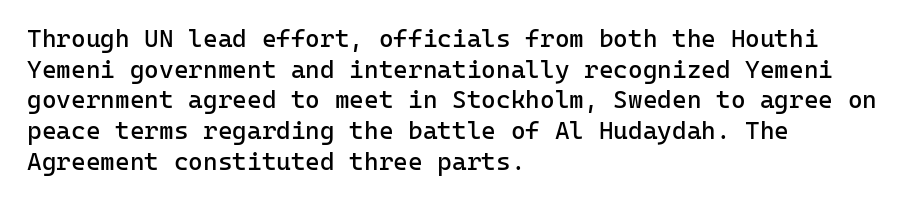
The image shows 25 px text type, upright; set left-aligned, line spacing 1.23x, normal letter spacing, not underlined.
